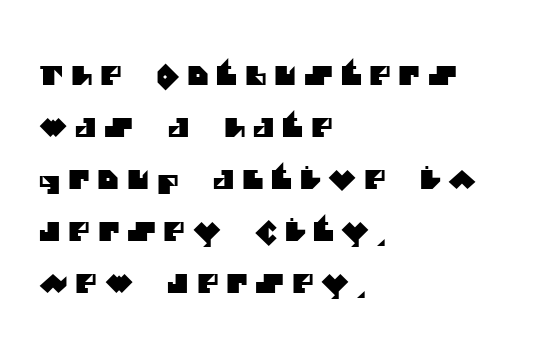
Reading down the column, the eye jumps a long way to each next line. Teacher's note: observe the even left margin — that is flush-left alignment. Decoration check: the copy has no underline. Here the glyphs are tracked loosely, breaking word shapes into spaced letters.
